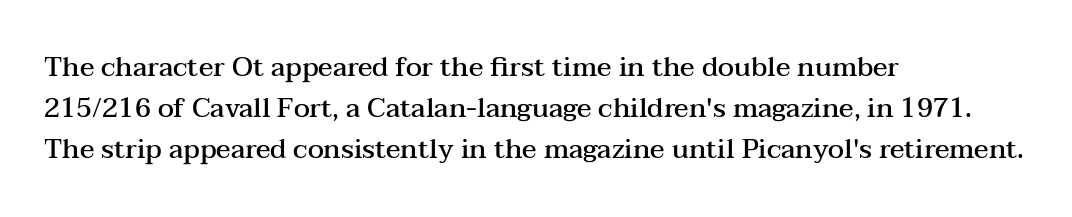
The image shows 27 px text type, upright; set left-aligned, normal line spacing (1.51x), normal letter spacing, not underlined.
